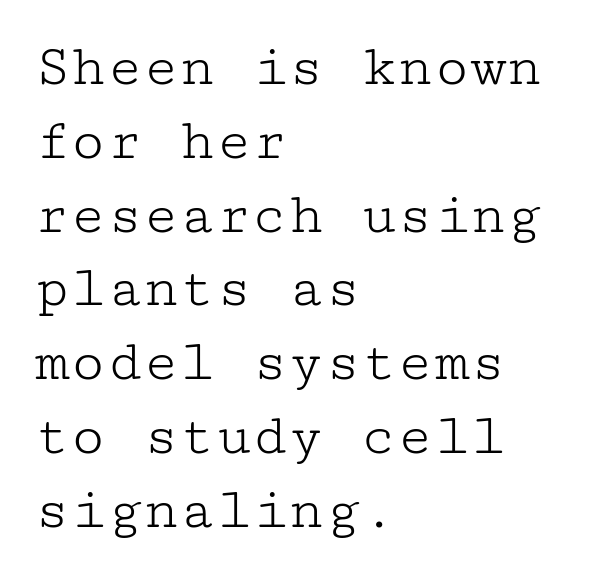
Vertical strokes here are truly vertical. The letters carry serifs — small finishing strokes at the ends of their stems. Vertical stems look standard width or narrower in stroke. Where is the straight margin? On the left. You could call the tracking neutral — neither tight nor loose.
